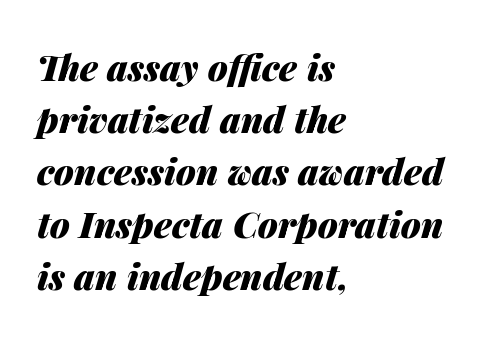
Q: Is the text bold? A: Yes.
Q: Is the text italic (slanted)? A: Yes, it leans right by about 14 degrees.
Q: Is the text underlined? A: No.
Q: How is the paragraph aligned? A: Left-aligned.
Q: Is the spacing between letters normal or unusually wide? A: Normal.
Q: Is the spacing between lines tight, normal or loose? A: Normal.
Q: Width (condensed, normal, or wide)? A: Normal.
Q: Stroke contrast? A: Medium.
Q: x-height? A: Medium.
Q: Monospaced? A: No.
